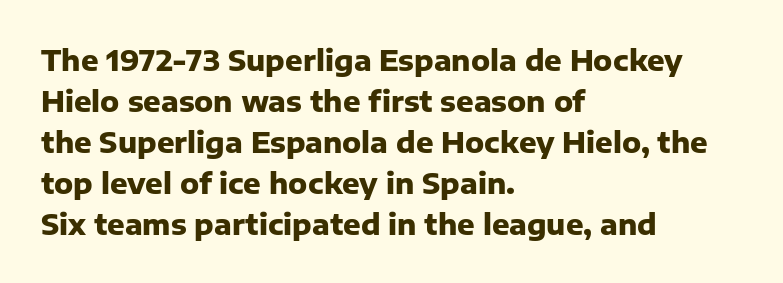
Q: Is the text bold? A: Yes.
Q: Is the text italic (slanted)? A: No, it is upright.
Q: Is the typeface a serif or a sans-serif typeface? A: Sans-serif.
Q: Is the text underlined? A: No.
Q: How is the paragraph aligned? A: Left-aligned.
Q: Is the spacing between letters normal or unusually wide? A: Normal.
Q: Is the spacing between lines tight, normal or loose? A: Normal.
Q: Width (condensed, normal, or wide)? A: Normal.
Q: Stroke contrast? A: Low.
Q: x-height? A: Medium.
Q: Monospaced? A: No.
